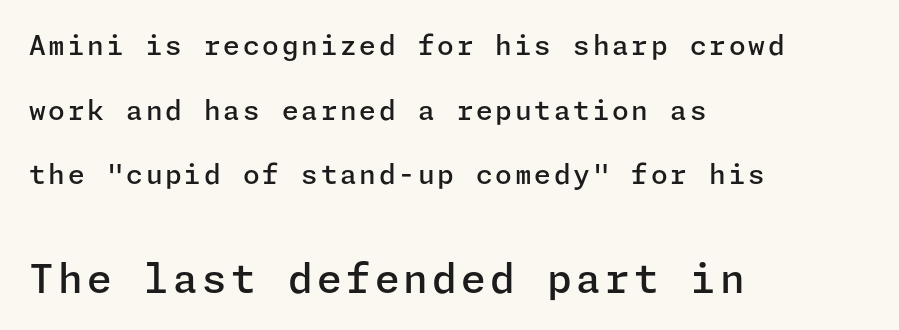
The image shows 40 px semibold sans-serif type, upright; set left-aligned, loose line spacing (2.39x), not underlined; the second (bottom) block is 1.48x larger; low stroke contrast and a medium x-height.
